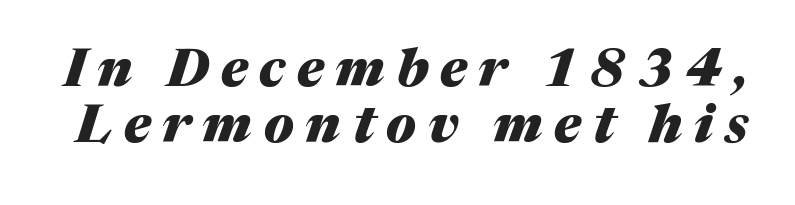
Q: Is the text bold? A: Yes.
Q: Is the text italic (slanted)? A: Yes, it leans right by about 17 degrees.
Q: Is the text underlined? A: No.
Q: Is the spacing between letters normal or unusually wide? A: Unusually wide.
Q: Is the spacing between lines tight, normal or loose? A: Tight.
Q: Width (condensed, normal, or wide)? A: Normal.
Q: Stroke contrast? A: Medium.
Q: x-height? A: Medium.
Q: Monospaced? A: No.
